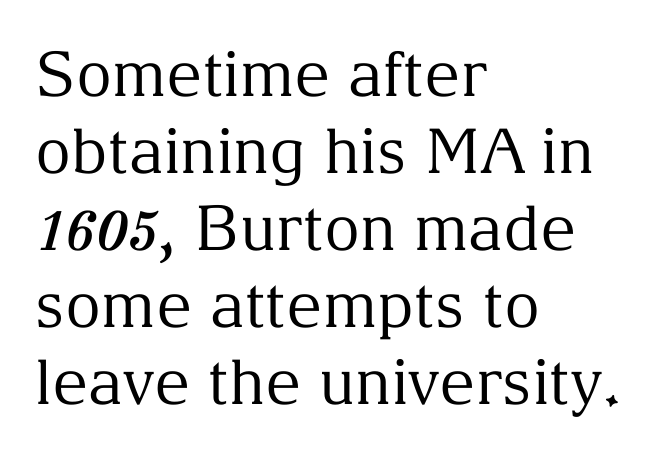
The image shows 62 px regular-weight serif type, upright; set left-aligned, line spacing 1.24x, normal letter spacing, not underlined; medium stroke contrast and a medium x-height.
